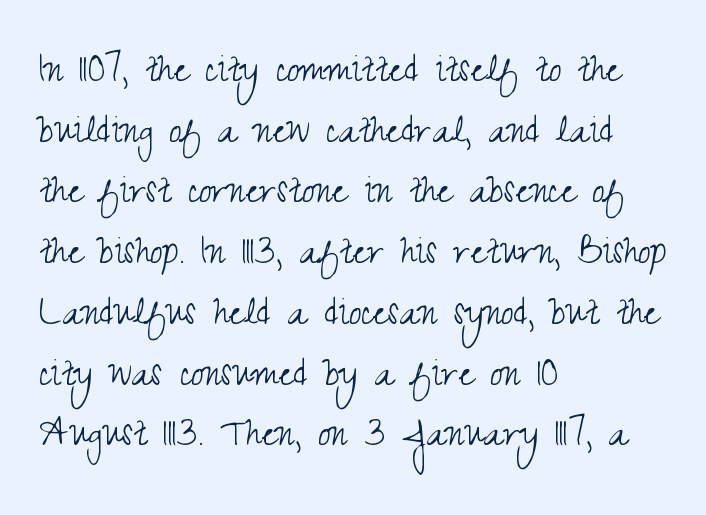
Q: Is the text bold? A: No.
Q: Is the text italic (slanted)? A: No, it is upright.
Q: Is the typeface a serif or a sans-serif typeface? A: Sans-serif.
Q: Is the text underlined? A: No.
Q: How is the paragraph aligned? A: Left-aligned.
Q: Is the spacing between letters normal or unusually wide? A: Normal.
Q: Is the spacing between lines tight, normal or loose? A: Normal.
Q: Width (condensed, normal, or wide)? A: Condensed.
Q: Stroke contrast? A: Medium.
Q: x-height? A: Small.
Q: Monospaced? A: No.
